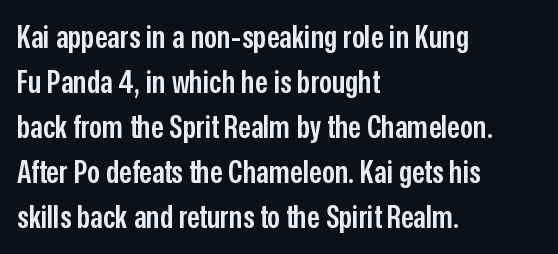
Students, observe: this is what conventionally led text looks like. Firm but not heavy-handed strokes: this text is semibold. Leftover space on each line is placed entirely after the last word. This sample has the flowing, uneven cadence of proportional lettering. Does extra space separate the letters? No, they use regular spacing.
